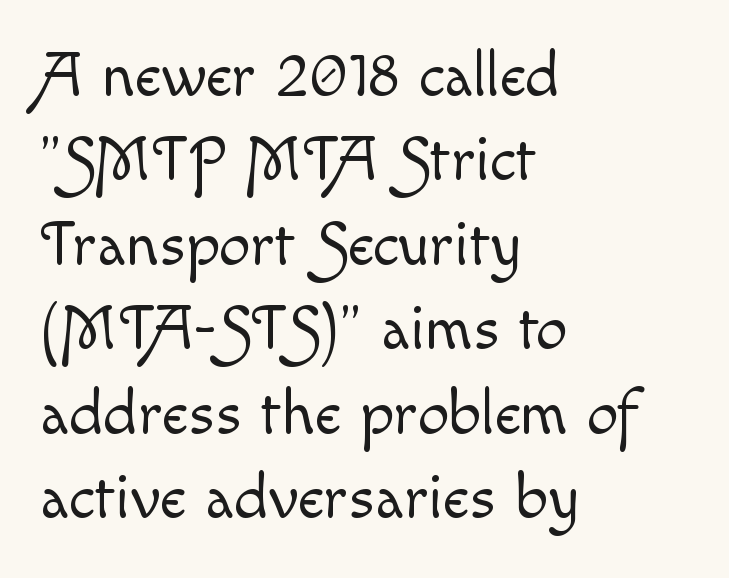
The image shows 63 px light type, upright; set left-aligned, normal line spacing (1.34x), normal letter spacing, not underlined; a small x-height.
